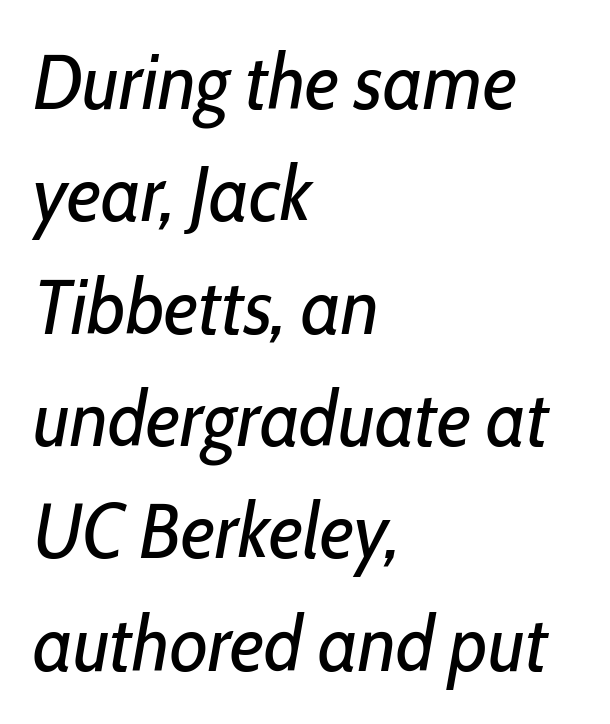
Q: Is the text bold? A: No.
Q: Is the text italic (slanted)? A: Yes, it leans right by about 10 degrees.
Q: Is the text underlined? A: No.
Q: How is the paragraph aligned? A: Left-aligned.
Q: Is the spacing between letters normal or unusually wide? A: Normal.
Q: Is the spacing between lines tight, normal or loose? A: Normal.
Q: Width (condensed, normal, or wide)? A: Condensed.
Q: Stroke contrast? A: Low.
Q: x-height? A: Medium.
Q: Monospaced? A: No.
